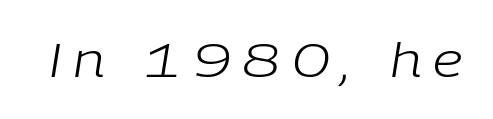
Style check: oblique. Each stroke keeps to a modest, everyday thickness or less. You could not count columns in this text — the font is proportionally spaced. The line texture is sparse and dotted thanks to wide tracking. Glance below the letters and you will spot only blank space.
